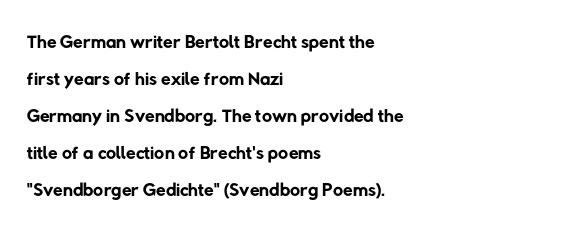
Check under the words: just untouched page. A typesetter would call this zero additional tracking. Nothing sits at the stroke ends, so this counts as sans-serif. Does the copy run flush right? No — it runs flush left. Regarding leading, the lines here are spaced in the standard way. Caption: face not bold, strokes unweighted.
